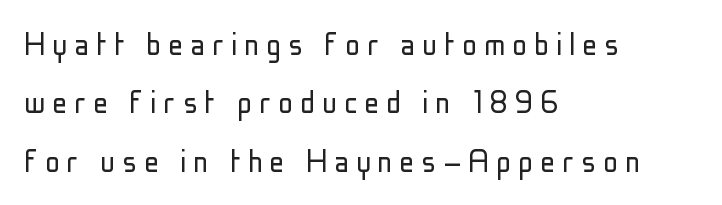
{"serif": "no", "italic": "no", "bold": "no", "weight": "light", "width": "condensed", "stroke_contrast": "low", "x_height": "medium", "monospaced": "no", "underline": "no", "align": "left", "line_spacing": "normal", "line_spacing_ratio": 1.58, "glyph_px": 37}
